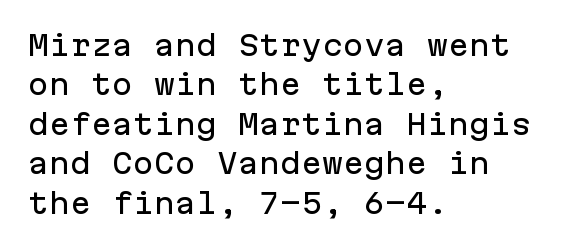
{"serif": "no", "italic": "no", "width": "normal", "stroke_contrast": "low", "x_height": "medium", "monospaced": "yes", "underline": "no", "align": "left", "line_spacing": "normal", "line_spacing_ratio": 1.41, "letter_spacing": "normal", "letter_spacing_em": 0.0, "glyph_px": 28}
